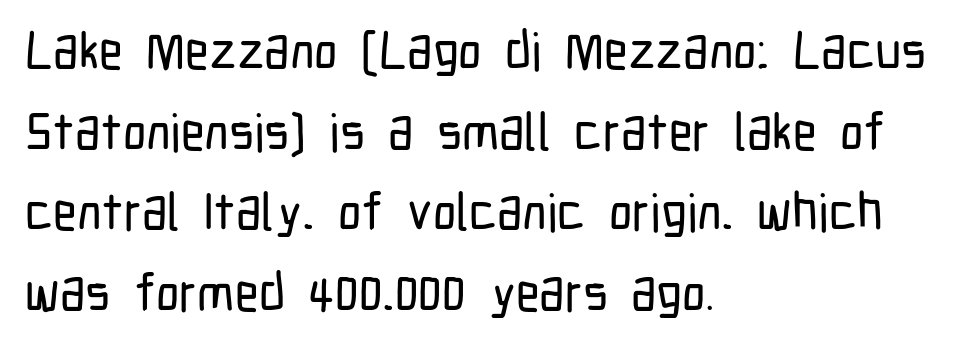
Q: Is the text italic (slanted)? A: No, it is upright.
Q: Is the typeface a serif or a sans-serif typeface? A: Sans-serif.
Q: Is the text underlined? A: No.
Q: How is the paragraph aligned? A: Left-aligned.
Q: Is the spacing between letters normal or unusually wide? A: Normal.
Q: Is the spacing between lines tight, normal or loose? A: Normal.
Q: Width (condensed, normal, or wide)? A: Condensed.
Q: Stroke contrast? A: Low.
Q: x-height? A: Medium.
Q: Monospaced? A: No.
